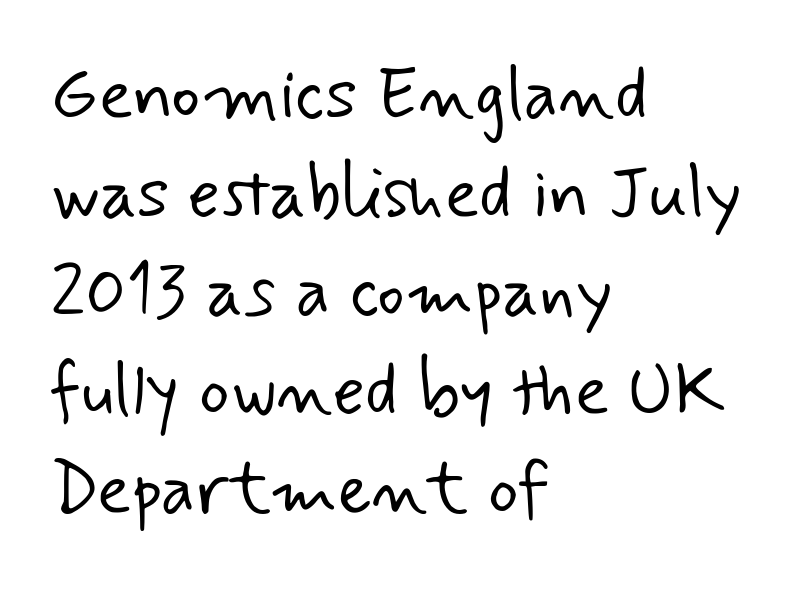
Horizontally, the lines are justified to the leading edge only. The specimen omits any rule beneath the text block's lines. The weight tops out at a normal text grade. Stroke terminals: plain, sans-serif.
